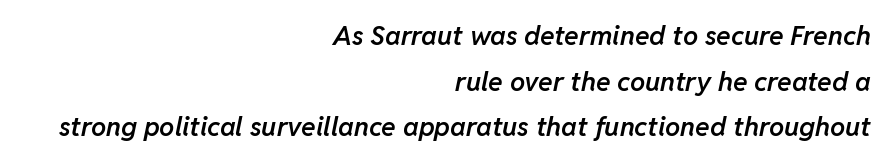
Q: Is the text bold? A: Semi-bold.
Q: Is the text italic (slanted)? A: Yes, it leans right by about 11 degrees.
Q: Is the text underlined? A: No.
Q: How is the paragraph aligned? A: Right-aligned.
Q: Is the spacing between letters normal or unusually wide? A: Normal.
Q: Is the spacing between lines tight, normal or loose? A: Normal.
